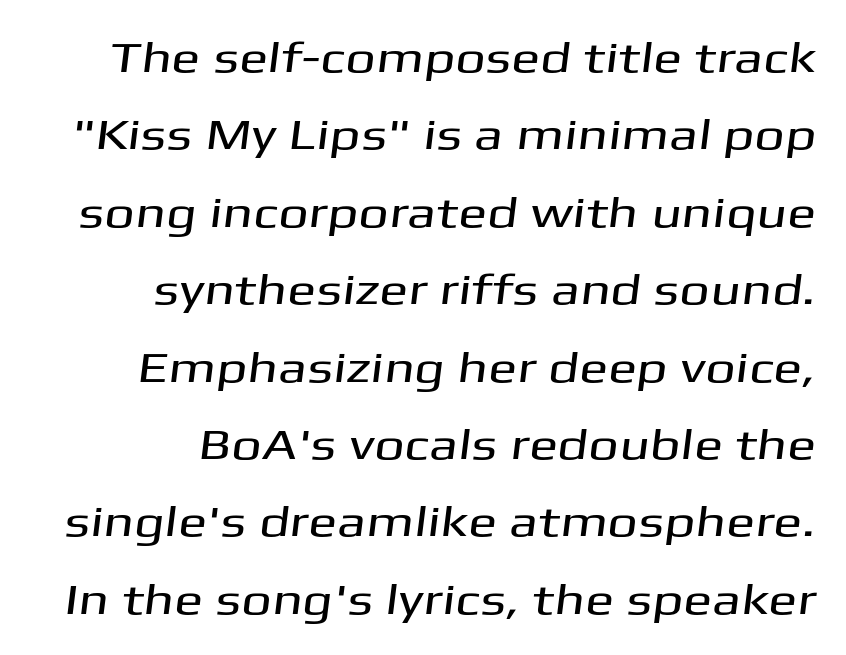
The image shows 43 px wide sans-serif type; set right-aligned, line spacing 1.8x, normal letter spacing, not underlined; medium stroke contrast and a medium x-height.
